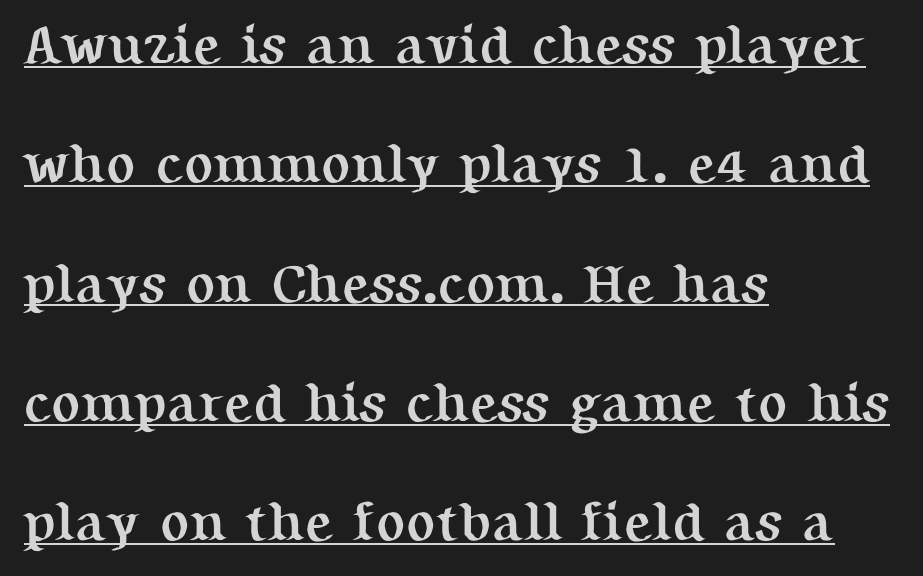
The image shows 54 px semibold serif type, upright; set left-aligned, loose line spacing (2.21x), normal letter spacing, underlined; medium stroke contrast and a medium x-height.
